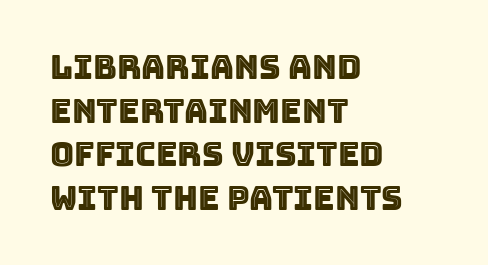
The image shows 33 px text type, upright; set left-aligned, normal line spacing (1.32x), normal letter spacing, not underlined; a large x-height.
